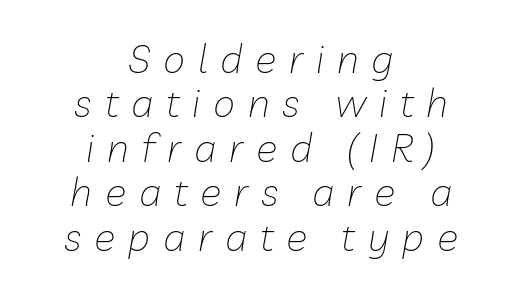
Posture: slanted. No chunkiness to these letters — they're not bold. Visually the block forms a symmetrical silhouette, jagged on both flanks. Each row of text sits above clean, open space. The passage shown is typed in a proportional face where columns would drift.
